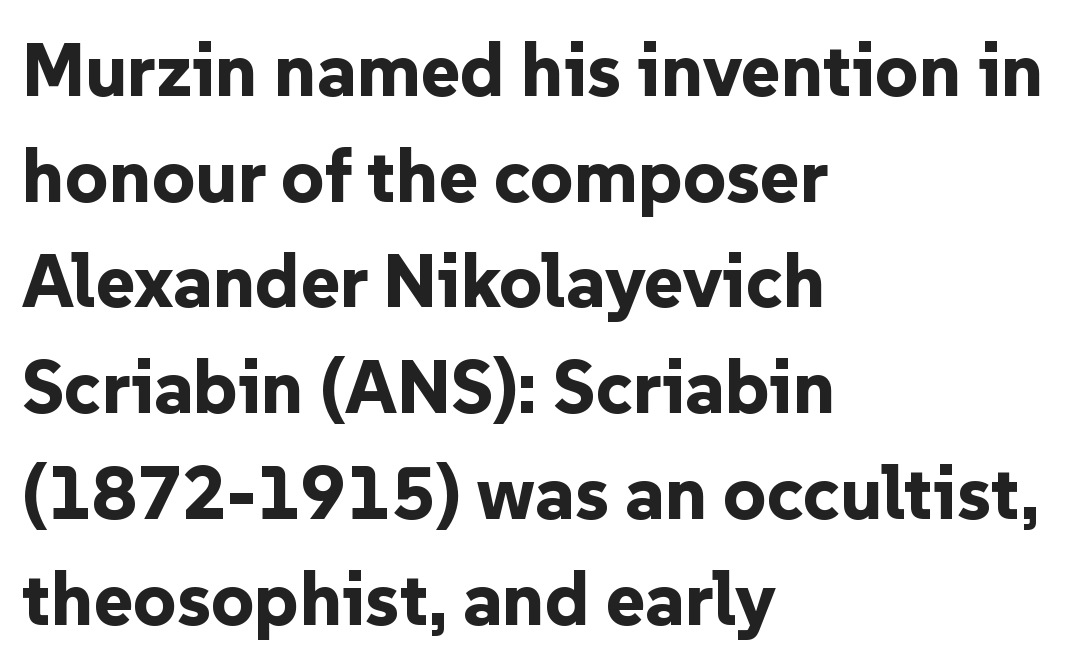
{"serif": "no", "italic": "no", "bold": "yes", "weight": "bold", "width": "normal", "stroke_contrast": "low", "x_height": "medium", "monospaced": "no", "underline": "no", "align": "left", "line_spacing": "normal", "line_spacing_ratio": 1.41, "letter_spacing": "normal", "letter_spacing_em": 0.0, "glyph_px": 75}
